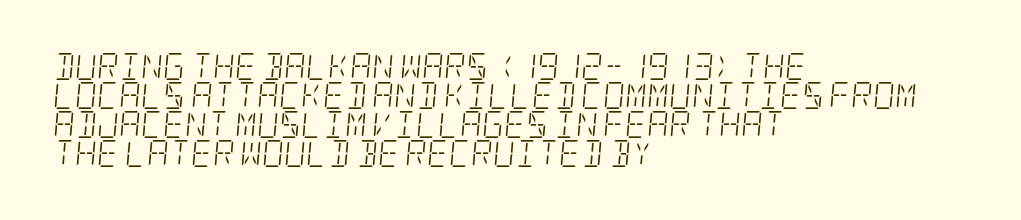
{"italic": "yes", "lean": "right", "slant_degrees": 5, "bold": "no", "underline": "no", "align": "left", "line_spacing": "tight", "line_spacing_ratio": 1.07, "letter_spacing": "normal", "letter_spacing_em": 0.0, "glyph_px": 27}
